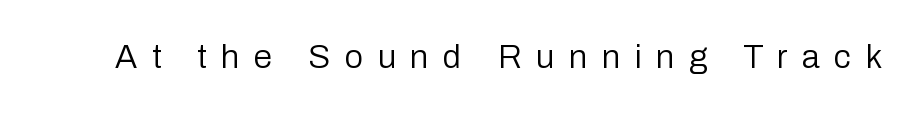
Q: Is the text bold? A: No.
Q: Is the text italic (slanted)? A: No, it is upright.
Q: Is the typeface a serif or a sans-serif typeface? A: Sans-serif.
Q: Is the text underlined? A: No.
Q: Is the spacing between letters normal or unusually wide? A: Unusually wide.
Q: Width (condensed, normal, or wide)? A: Normal.
Q: Stroke contrast? A: Low.
Q: x-height? A: Medium.
Q: Monospaced? A: No.
